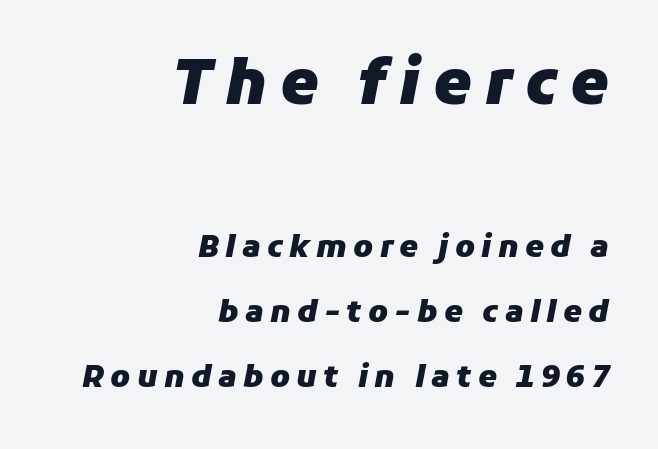
Line endings align vertically; line beginnings do not. Note the varied advance widths — an 'i' is clearly narrower than an 'm'. Chunky letters — that's bold for sure. Spacing between characters has been opened up far beyond the box default. Unmarked baselines from the first word to the last.
